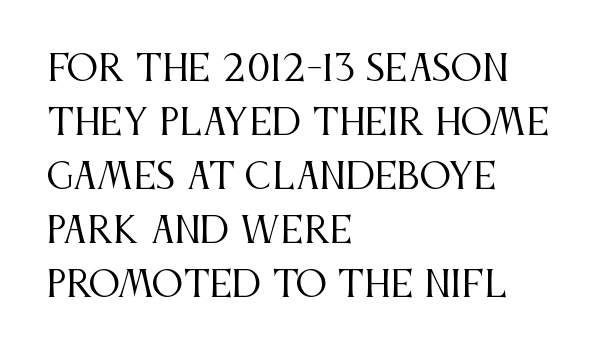
The rows are spaced the way most documents space them. The weight would be labelled regular, book, light, or lighter still. Left-aligned paragraph, ragged on the right. The letters advance in unequal steps, a hallmark of proportional type. Font category for this specimen: serif. No extra tracking has been applied to these lines.
